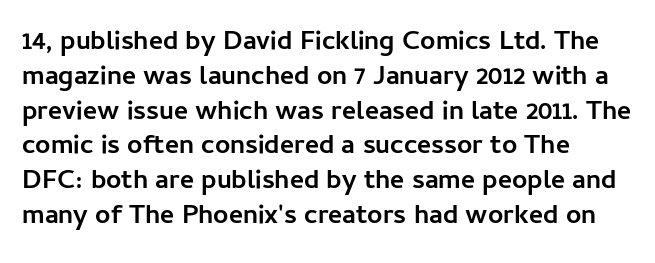
The words here are not underlined. Style check: upright. Typesetter's note: full bold, strokes at maximum text heaviness. Left-aligned paragraph, ragged on the right. One glance says typical: line gaps are just what's usual. Look at the tracking — it's just the regular setting, nothing added.
